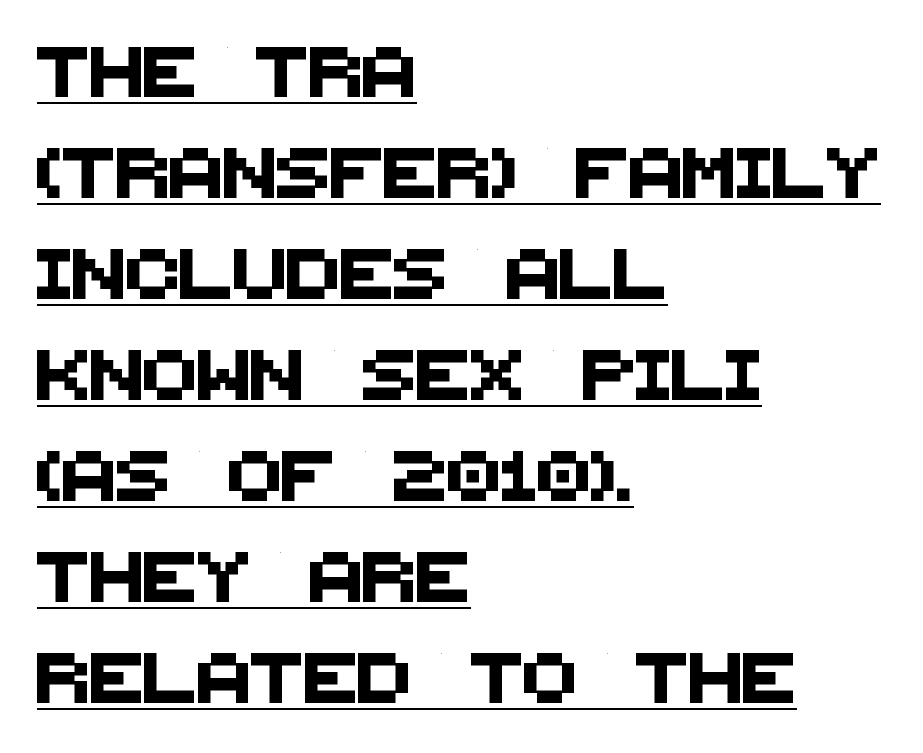
{"serif": "no", "width": "normal", "stroke_contrast": "medium", "x_height": "large", "monospaced": "no", "underline": "yes", "align": "left", "line_spacing": "loose", "line_spacing_ratio": 2.02, "letter_spacing": "normal", "letter_spacing_em": 0.0, "glyph_px": 50}
